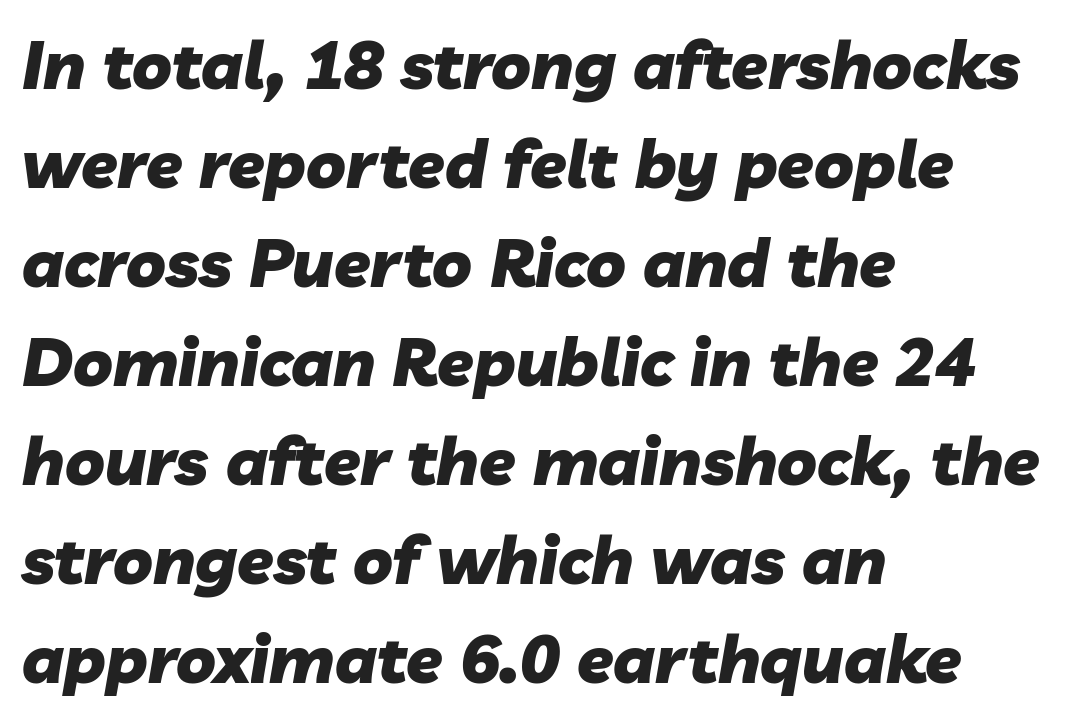
{"italic": "yes", "lean": "right", "slant_degrees": 10, "bold": "yes", "weight": "heavy", "width": "normal", "stroke_contrast": "low", "x_height": "medium", "monospaced": "no", "underline": "no", "align": "left", "line_spacing": "normal", "line_spacing_ratio": 1.5, "letter_spacing": "normal", "letter_spacing_em": 0.0, "glyph_px": 66}
